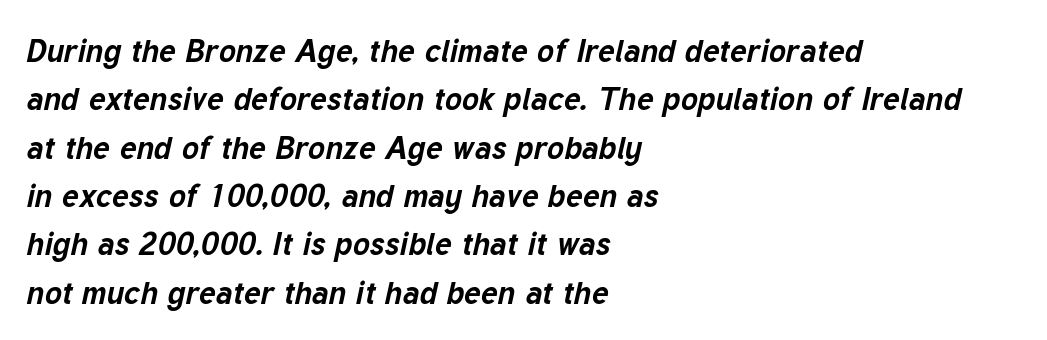
{"italic": "yes", "lean": "right", "slant_degrees": 12, "bold": "yes", "weight": "bold", "width": "normal", "stroke_contrast": "low", "x_height": "medium", "monospaced": "no", "underline": "no", "align": "left", "line_spacing": "normal", "line_spacing_ratio": 1.51, "letter_spacing": "normal", "letter_spacing_em": 0.0, "glyph_px": 32}
